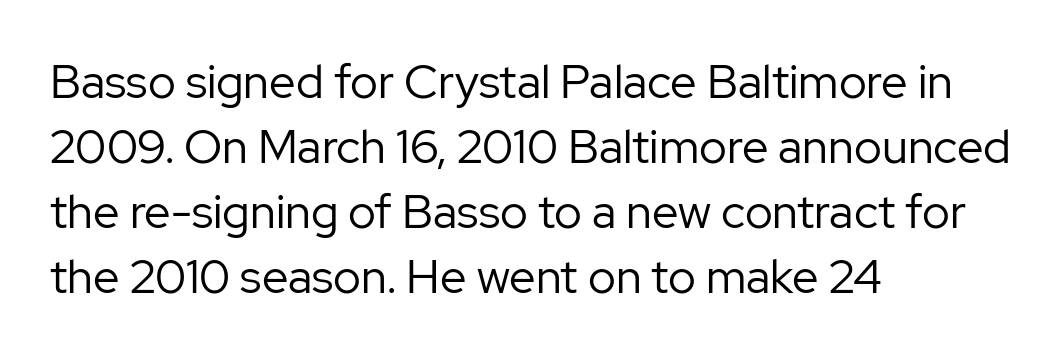
{"serif": "no", "italic": "no", "bold": "no", "weight": "regular", "width": "normal", "stroke_contrast": "low", "x_height": "medium", "monospaced": "no", "underline": "no", "align": "left", "line_spacing": "normal", "line_spacing_ratio": 1.38, "letter_spacing": "normal", "letter_spacing_em": 0.0, "glyph_px": 47}
